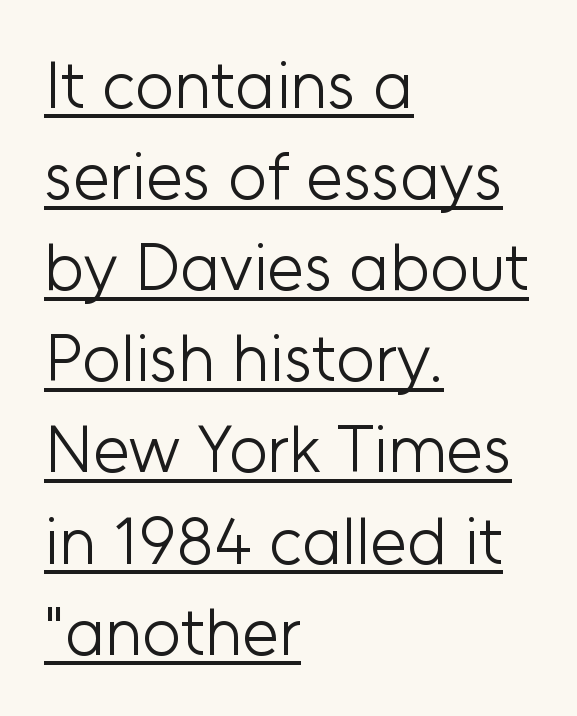
The image shows 67 px light sans-serif type, upright; set left-aligned, normal line spacing (1.36x), normal letter spacing, underlined; low stroke contrast and a medium x-height.
